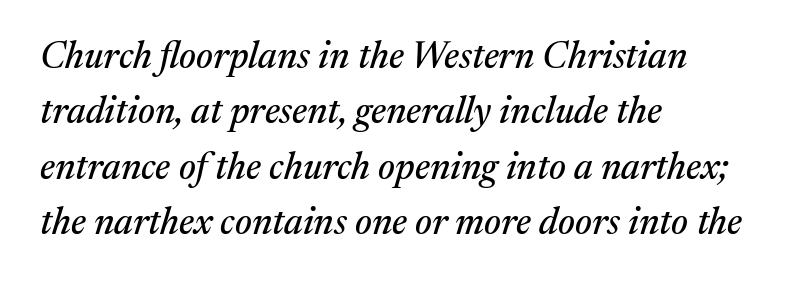
The image shows 37 px serif type, italic (leaning right); set left-aligned, normal line spacing (1.5x), normal letter spacing, not underlined; medium stroke contrast and a medium x-height.
